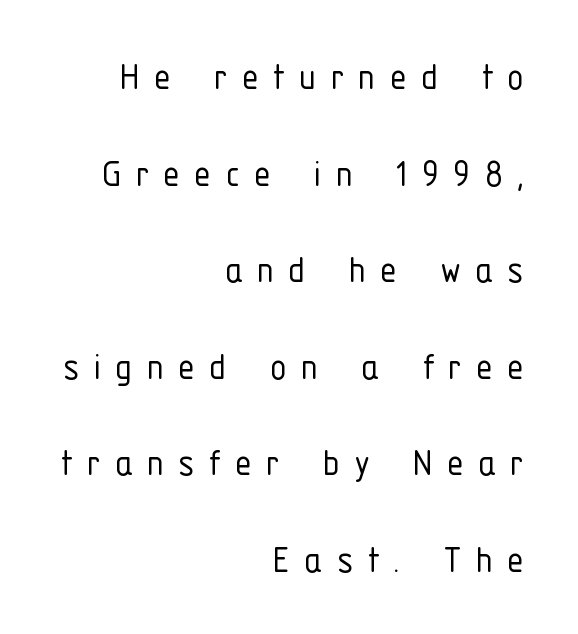
The image shows 42 px light, condensed sans-serif type, upright; set right-aligned, loose line spacing (2.3x), unusually wide letter spacing (+0.34 em), not underlined; low stroke contrast and a medium x-height.
